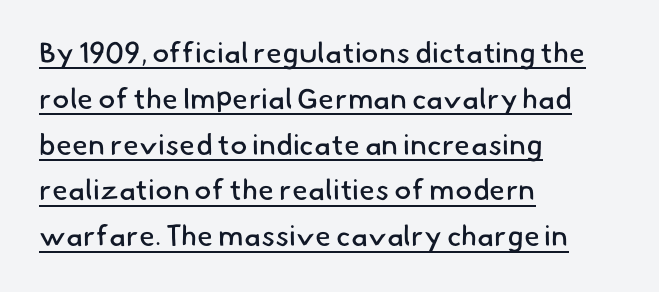
{"serif": "no", "bold": "no", "weight": "regular", "width": "normal", "stroke_contrast": "low", "x_height": "small", "monospaced": "no", "underline": "yes", "align": "left", "line_spacing": "normal", "line_spacing_ratio": 1.58, "letter_spacing": "normal", "letter_spacing_em": 0.0, "glyph_px": 29}
